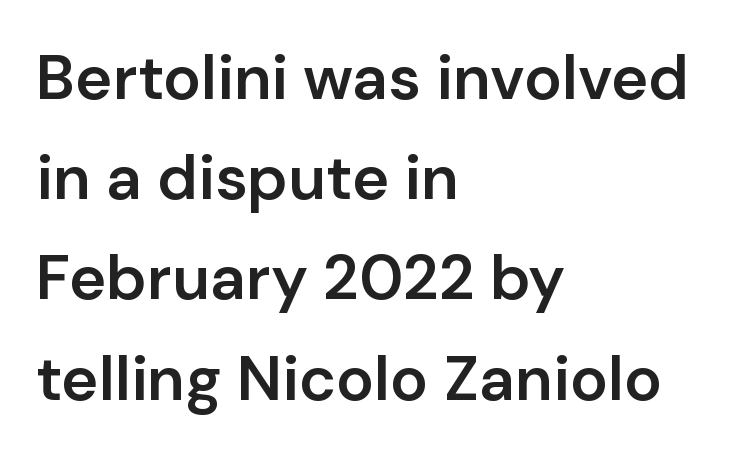
Q: Is the text bold? A: Semi-bold.
Q: Is the text italic (slanted)? A: No, it is upright.
Q: Is the typeface a serif or a sans-serif typeface? A: Sans-serif.
Q: Is the text underlined? A: No.
Q: How is the paragraph aligned? A: Left-aligned.
Q: Is the spacing between letters normal or unusually wide? A: Normal.
Q: Is the spacing between lines tight, normal or loose? A: Normal.
Q: Width (condensed, normal, or wide)? A: Normal.
Q: Stroke contrast? A: Low.
Q: x-height? A: Medium.
Q: Monospaced? A: No.
